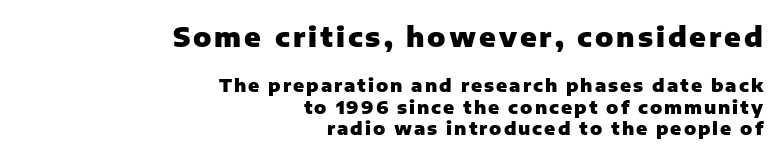
{"italic": "no", "bold": "yes", "underline": "no", "align": "right", "line_spacing_ratio": 1.2, "larger_block": "first", "size_ratio": 1.5, "glyph_px": 27}
